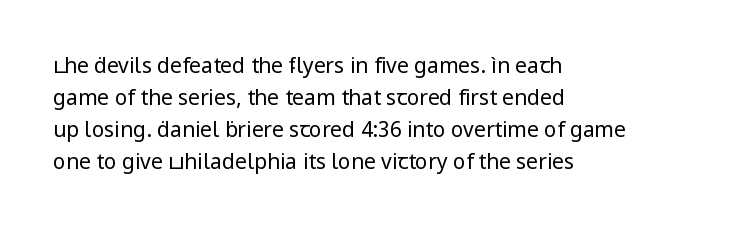
The image shows 21 px text type, upright; set left-aligned, normal line spacing (1.52x), normal letter spacing, not underlined.
